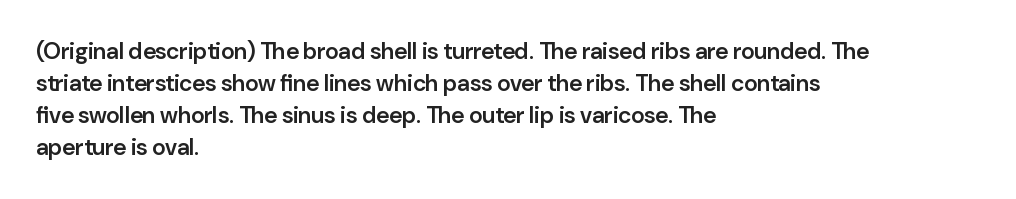
Q: Is the text bold? A: Semi-bold.
Q: Is the text italic (slanted)? A: No, it is upright.
Q: Is the text underlined? A: No.
Q: How is the paragraph aligned? A: Left-aligned.
Q: Is the spacing between letters normal or unusually wide? A: Normal.
Q: Is the spacing between lines tight, normal or loose? A: Normal.
